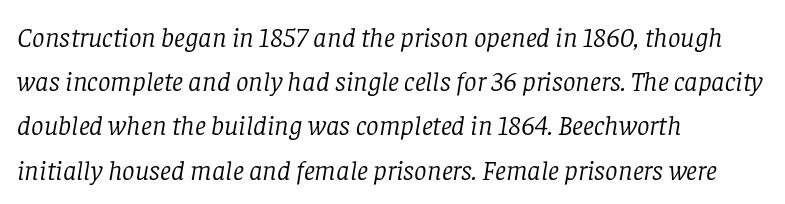
Unlike a clean sans, this face finishes its strokes with serifs. Vertical spacing — default. Vertical stems look standard width or narrower in stroke. Emphasis-style slanted type is in use. The area under the type is left untouched.
